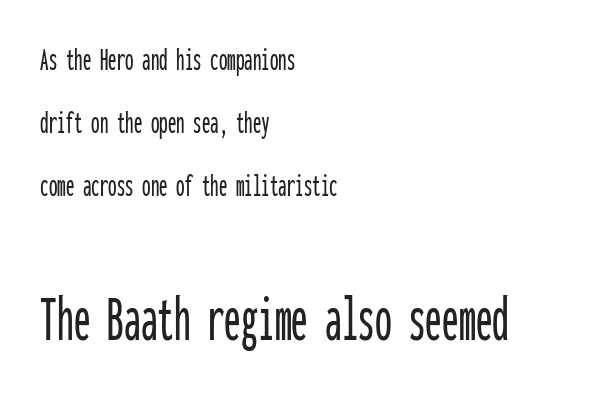
The image shows 67 px condensed sans-serif type, upright, monospaced; set left-aligned, line spacing 1.85x, normal letter spacing, not underlined; the second (bottom) block is 1.97x larger; low stroke contrast and a medium x-height.
